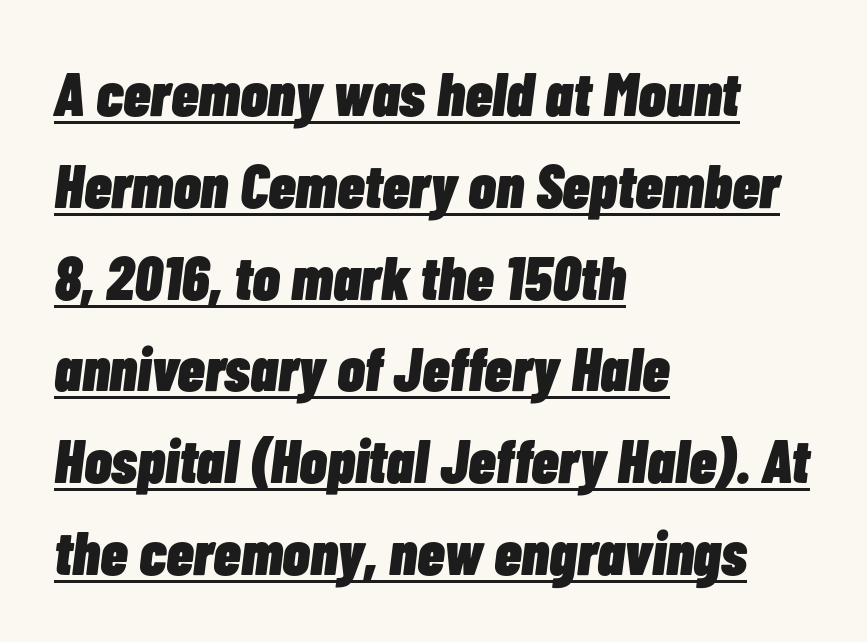
{"italic": "yes", "lean": "right", "slant_degrees": 7, "bold": "yes", "weight": "heavy", "width": "condensed", "stroke_contrast": "low", "x_height": "medium", "monospaced": "no", "underline": "yes", "align": "left", "line_spacing": "normal", "line_spacing_ratio": 1.48, "letter_spacing": "normal", "letter_spacing_em": 0.0, "glyph_px": 62}
